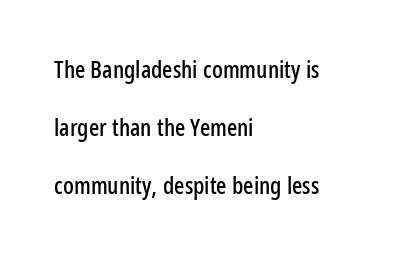
The image shows 24 px text type, upright; set left-aligned, loose line spacing (2.42x), normal letter spacing, not underlined.
